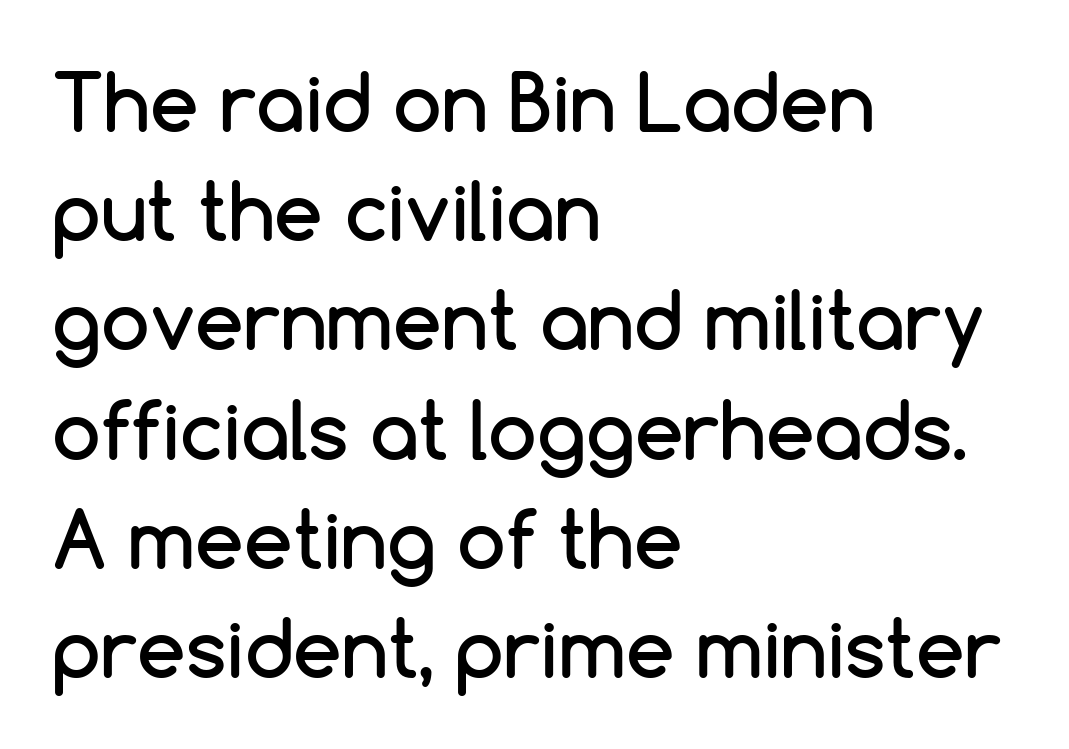
The image shows 78 px sans-serif type, upright; set left-aligned, normal line spacing (1.4x), normal letter spacing, not underlined; low stroke contrast and a medium x-height.
